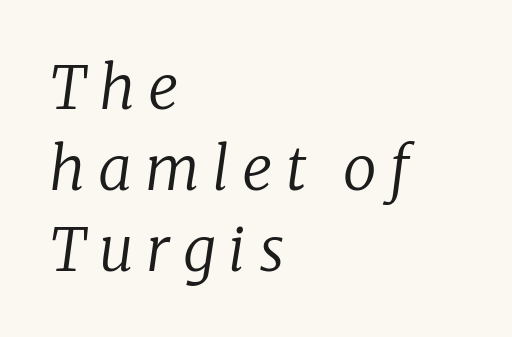
{"serif": "yes", "italic": "yes", "lean": "right", "slant_degrees": 8, "bold": "no", "weight": "regular", "width": "normal", "stroke_contrast": "low", "x_height": "medium", "monospaced": "no", "underline": "no", "align": "left", "line_spacing": "normal", "line_spacing_ratio": 1.35, "letter_spacing": "wide", "letter_spacing_em": 0.21, "glyph_px": 60}
